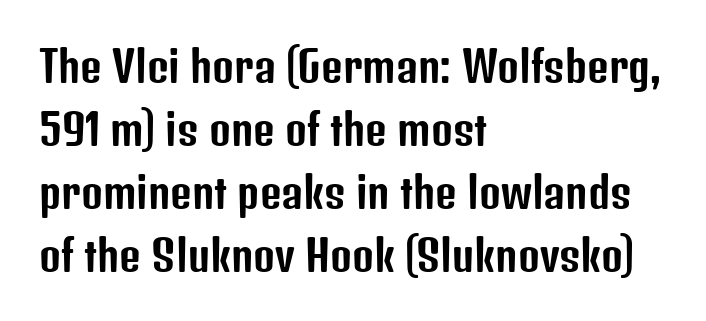
The image shows 42 px condensed sans-serif type, upright; set left-aligned, normal line spacing (1.5x), normal letter spacing, not underlined; low stroke contrast and a medium x-height.
